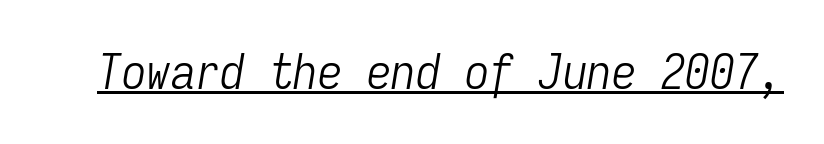
{"italic": "yes", "lean": "right", "slant_degrees": 9, "bold": "no", "weight": "light", "width": "condensed", "stroke_contrast": "low", "x_height": "medium", "monospaced": "yes", "underline": "yes", "letter_spacing": "normal", "letter_spacing_em": 0.0, "glyph_px": 49}
